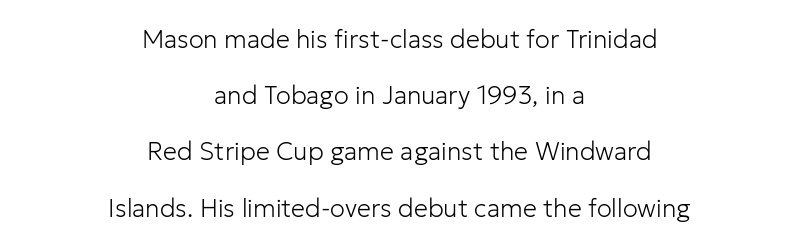
{"italic": "no", "bold": "no", "underline": "no", "align": "center", "line_spacing": "loose", "line_spacing_ratio": 2.25, "letter_spacing": "normal", "letter_spacing_em": 0.0, "glyph_px": 25}
